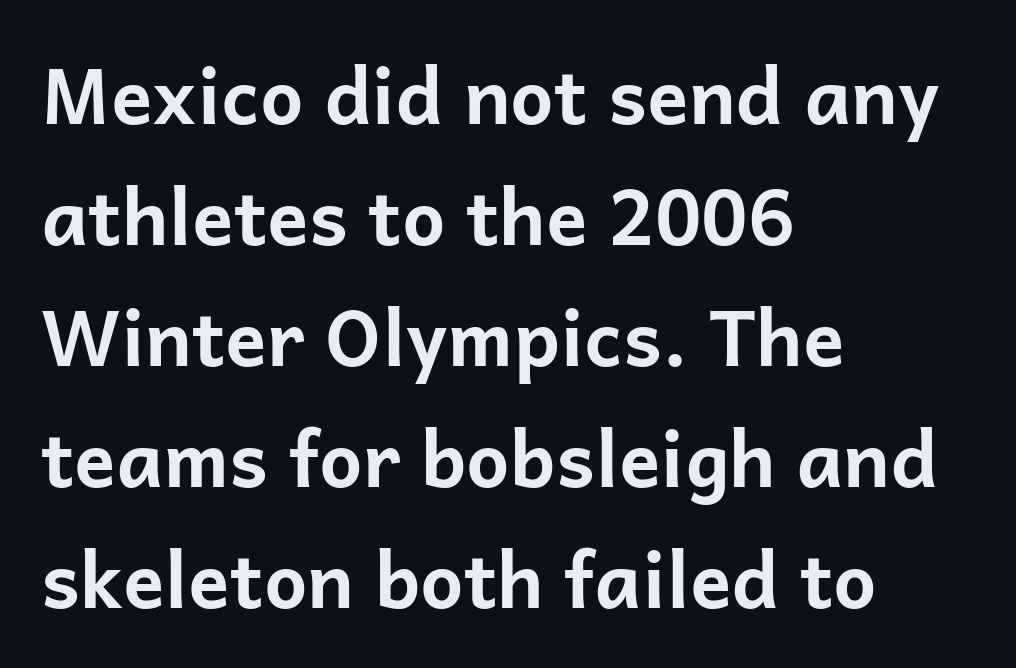
{"serif": "no", "italic": "no", "bold": "yes", "weight": "bold", "width": "normal", "stroke_contrast": "low", "x_height": "medium", "monospaced": "no", "underline": "no", "align": "left", "line_spacing": "normal", "line_spacing_ratio": 1.57, "letter_spacing": "normal", "letter_spacing_em": 0.0, "glyph_px": 77}
